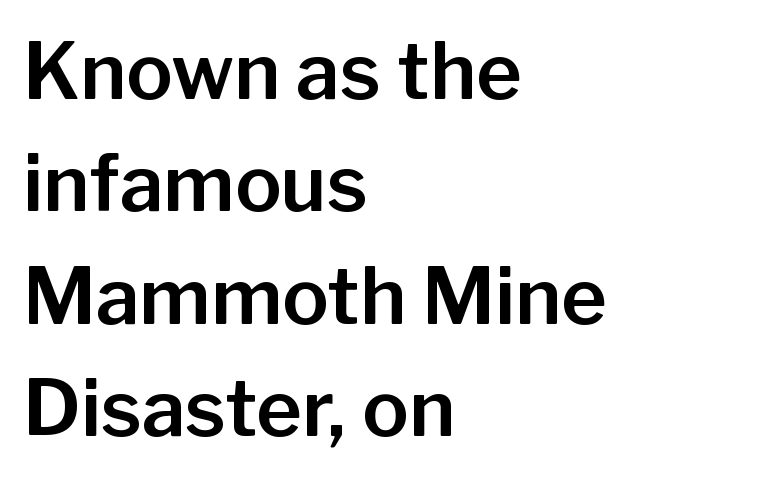
{"serif": "no", "italic": "no", "width": "normal", "stroke_contrast": "low", "x_height": "medium", "monospaced": "no", "underline": "no", "align": "left", "line_spacing": "normal", "line_spacing_ratio": 1.44, "letter_spacing": "normal", "letter_spacing_em": 0.0, "glyph_px": 78}
